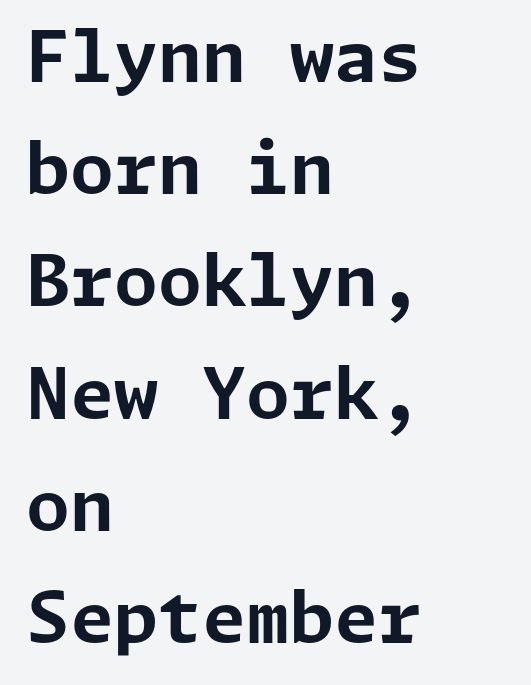
{"serif": "no", "italic": "no", "bold": "yes", "weight": "bold", "width": "normal", "stroke_contrast": "low", "x_height": "medium", "underline": "no", "align": "left", "line_spacing": "normal", "line_spacing_ratio": 1.58, "letter_spacing": "normal", "letter_spacing_em": 0.0, "glyph_px": 71}
